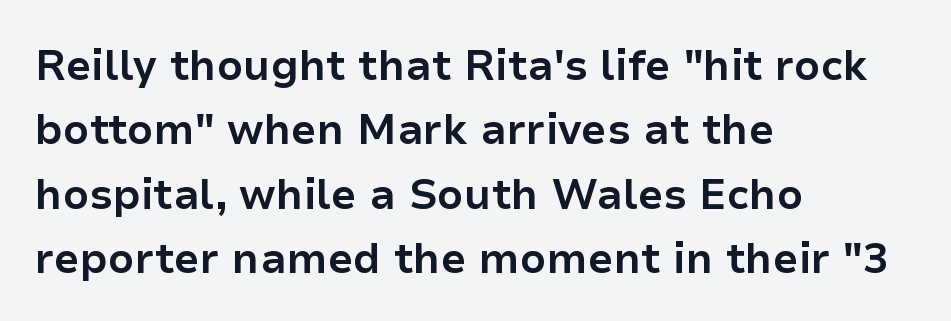
Any mark beneath the type? The region is blank. The face used here has the dense, thick strokes of a bold. Alignment: flush left. This rendering employs a face without finishing strokes, i.e., a sans-serif. Words appear dense and cohesive because spacing is normal. How would I describe the line gaps? Plain and ordinary.
